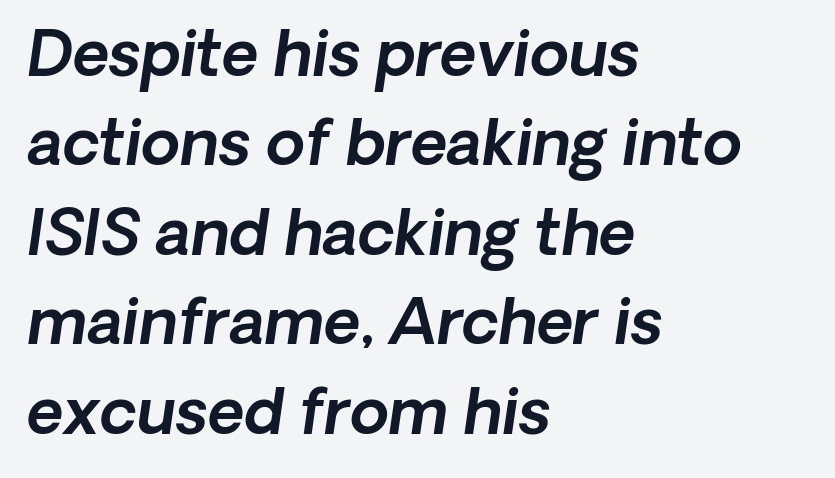
Typeset ragged right — the left edge is the straight one. Notice how descenders clear the ascenders below comfortably — that's standard leading. What stands out about the letter spacing? Nothing — it is the standard amount. Here the designer chose a conventional face with non-uniform glyph widths. The words here are not underlined. The lettering tilts uniformly, giving the passage an italic look.
